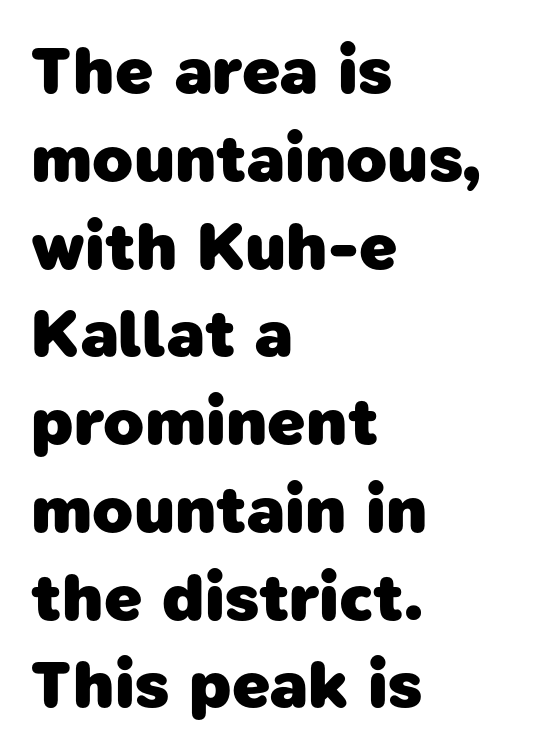
The image shows 67 px heavy sans-serif type; set left-aligned, normal line spacing (1.31x), normal letter spacing, not underlined; low stroke contrast and a medium x-height.
